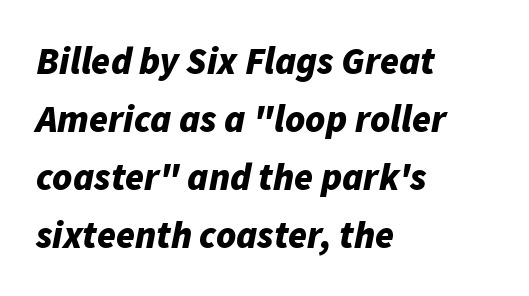
{"italic": "yes", "lean": "right", "slant_degrees": 11, "bold": "yes", "weight": "bold", "width": "normal", "stroke_contrast": "low", "x_height": "medium", "monospaced": "no", "underline": "no", "align": "left", "line_spacing": "normal", "line_spacing_ratio": 1.53, "letter_spacing": "normal", "letter_spacing_em": 0.0, "glyph_px": 38}
